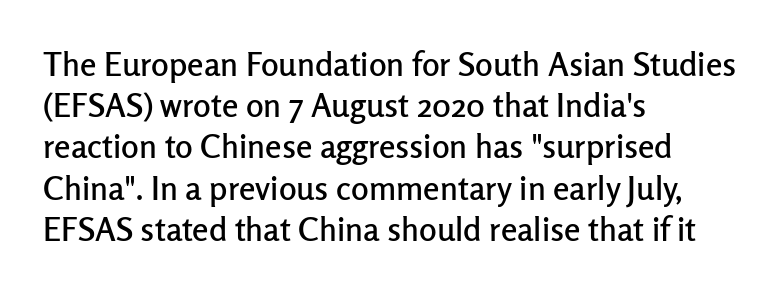
The image shows 33 px sans-serif type, upright; set left-aligned, normal line spacing (1.25x), normal letter spacing, not underlined; low stroke contrast and a medium x-height.
